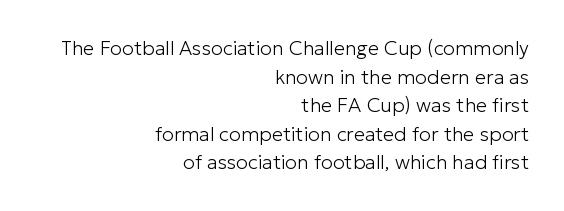
Caption: face not bold, strokes unweighted. The setting favours the right margin, as signatures and pull-quotes sometimes do. How are the letters spaced? Ordinarily, with no added tracking. This sample uses an upright cut, with every glyph sitting square on the baseline.
